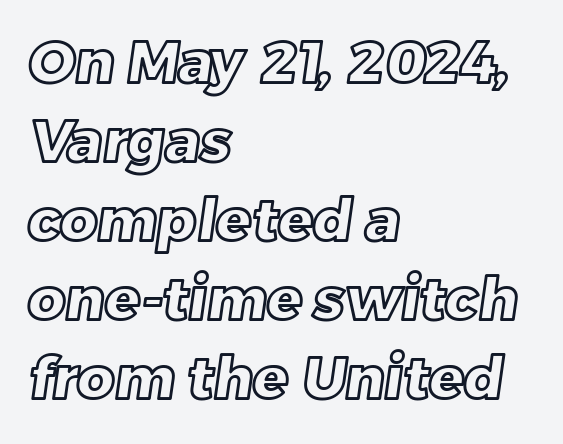
Line beginnings align vertically; line endings do not. Between one letter and the next there's only the usual sliver of space. Leading: standard. Check the space under the baseline: it is left empty. Do the characters align in a grid? No, the font is proportional.
